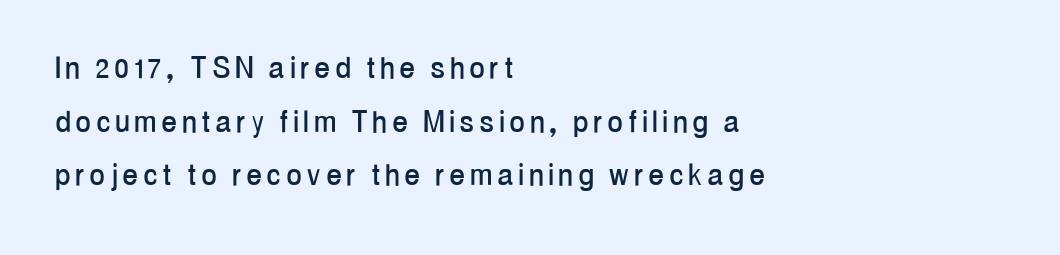
In terms of leading, this rendering sits right in the middle. Only glyphs here, with clear space below each row. Each letter keeps its own natural width here, so spacing adapts to shape. In CSS terms this would be text-align: left.
